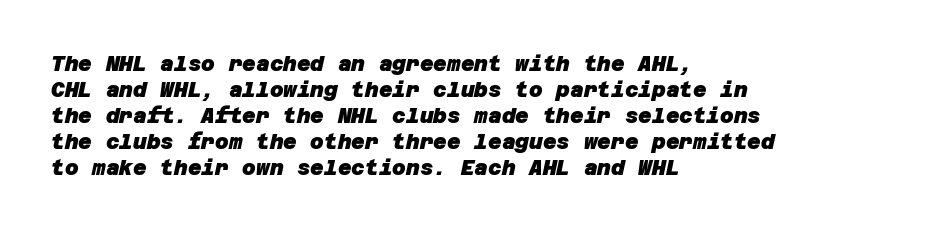
Standard letterfit; no display-style spreading of the glyphs. Look at the stroke-to-counter ratio: heavy, a bold. This rendering uses left alignment, leaving the right contour irregular. The gap between lines stays unmarked.
